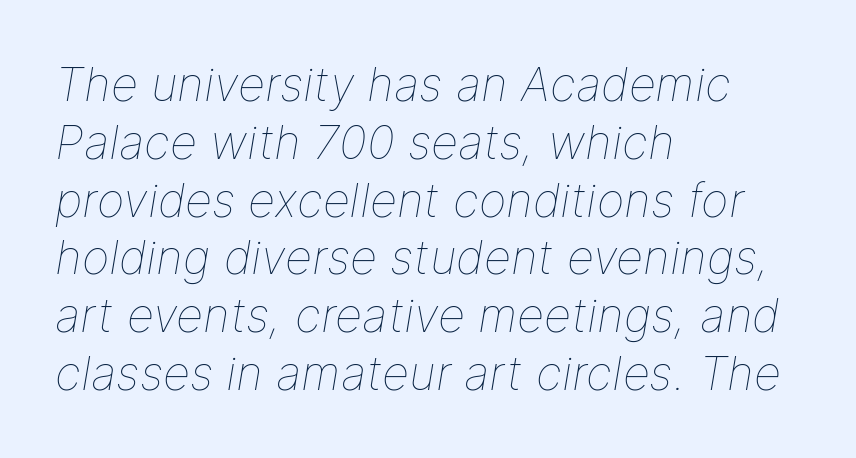
Designer's note — italics engaged. You could not count columns in this text — the font is proportionally spaced. The glyphs are unaccompanied by any horizontal stroke below them. This reads as an unemphasized weight, regular at the heaviest. Words appear dense and cohesive because spacing is normal.
